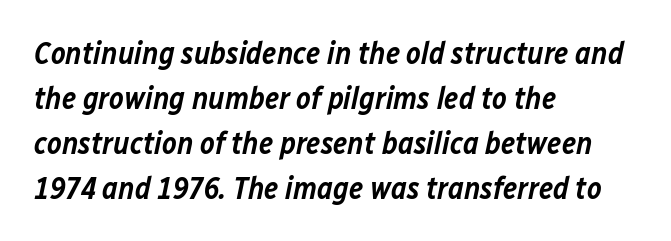
Q: Is the text bold? A: Semi-bold.
Q: Is the text italic (slanted)? A: Yes, it leans right by about 12 degrees.
Q: Is the text underlined? A: No.
Q: How is the paragraph aligned? A: Left-aligned.
Q: Is the spacing between letters normal or unusually wide? A: Normal.
Q: Is the spacing between lines tight, normal or loose? A: Normal.
Q: Width (condensed, normal, or wide)? A: Normal.
Q: Stroke contrast? A: Low.
Q: x-height? A: Medium.
Q: Monospaced? A: No.
